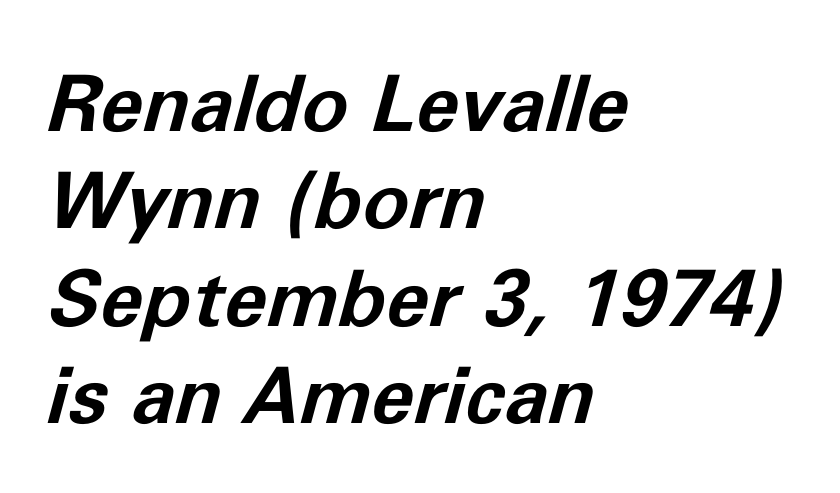
{"italic": "yes", "lean": "right", "slant_degrees": 11, "bold": "yes", "weight": "bold", "width": "normal", "stroke_contrast": "low", "x_height": "medium", "monospaced": "no", "underline": "no", "align": "left", "line_spacing": "normal", "line_spacing_ratio": 1.25, "letter_spacing": "normal", "letter_spacing_em": 0.0, "glyph_px": 78}
